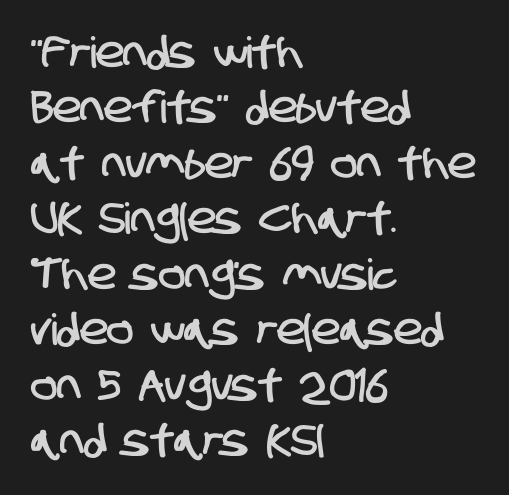
Each word holds together tightly as a unit, with standard inter-letter gaps. The glyphs are unaccompanied by any horizontal stroke below them. The font family rendered here belongs to the sans-serif group. These lines are rendered in a variable-pitch font. This rendering uses left alignment, leaving the right contour irregular.
